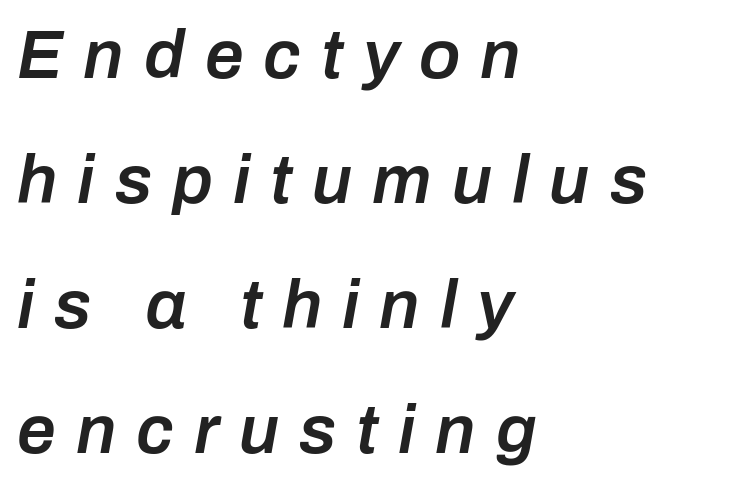
{"italic": "yes", "lean": "right", "slant_degrees": 10, "bold": "semi", "weight": "semibold", "width": "normal", "stroke_contrast": "low", "x_height": "medium", "monospaced": "no", "underline": "no", "align": "left", "line_spacing_ratio": 1.81, "letter_spacing": "wide", "letter_spacing_em": 0.29, "glyph_px": 69}
